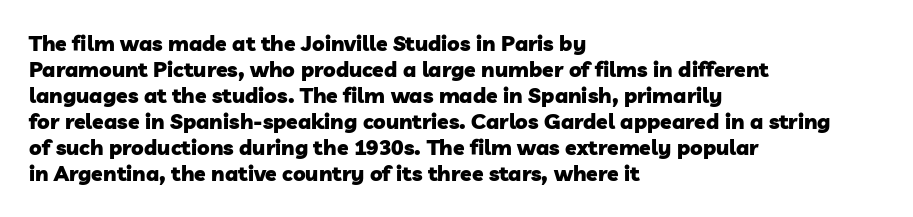
{"bold": "yes", "underline": "no", "align": "left", "line_spacing_ratio": 1.24, "letter_spacing": "normal", "letter_spacing_em": 0.0, "glyph_px": 21}
